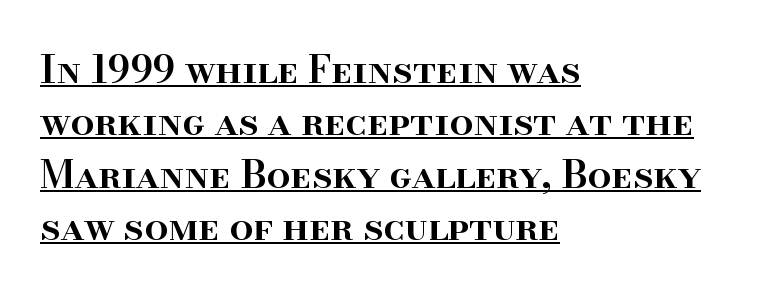
The passage shown is typed in a proportional face where columns would drift. What's the leading like? Ordinary, nothing unusual. The characters display serif detailing at their extremities. Is the block centered? No — it sits flush against the left margin.
